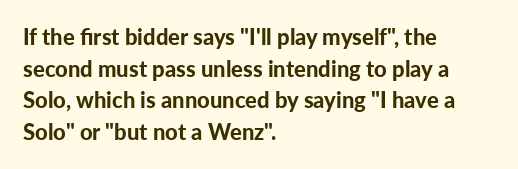
Beneath every word, the page is bare. Successive baselines arrive at the customary interval. It's the straight-up-and-down kind of type. Which margin do the lines hug? The left one — the right edge is uneven. Thick stems and heavy bowls — unmistakably bold.
